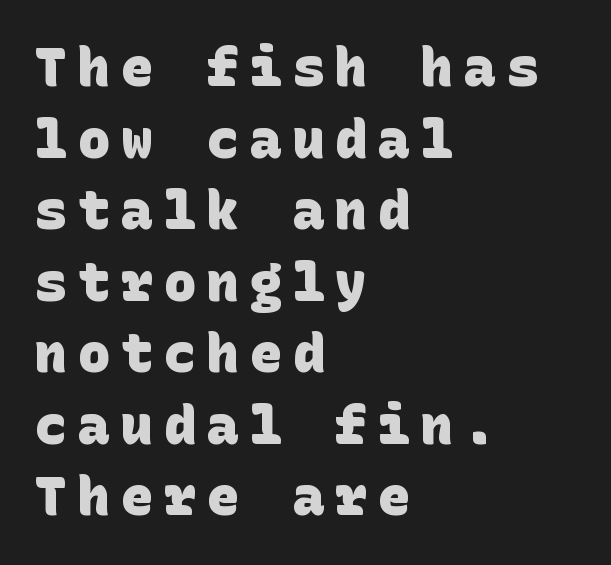
Q: Is the text bold? A: Yes.
Q: Is the typeface a serif or a sans-serif typeface? A: Sans-serif.
Q: Is the text underlined? A: No.
Q: How is the paragraph aligned? A: Left-aligned.
Q: Is the spacing between letters normal or unusually wide? A: Unusually wide.
Q: Is the spacing between lines tight, normal or loose? A: Normal.
Q: Width (condensed, normal, or wide)? A: Normal.
Q: Stroke contrast? A: Low.
Q: x-height? A: Large.
